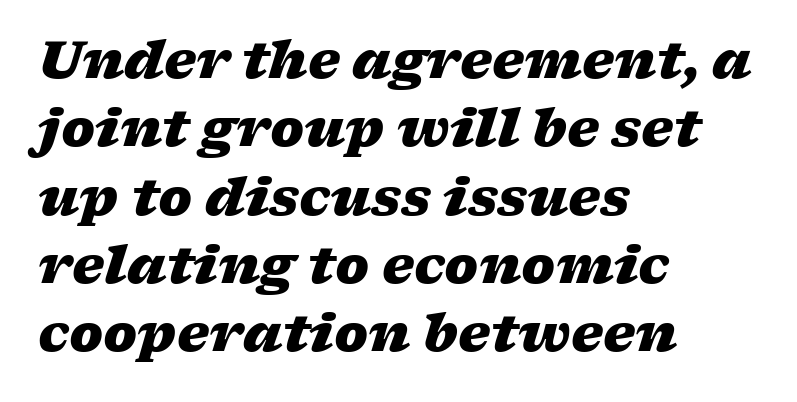
Q: Is the text bold? A: Yes.
Q: Is the text italic (slanted)? A: Yes, it leans right by about 17 degrees.
Q: Is the text underlined? A: No.
Q: How is the paragraph aligned? A: Left-aligned.
Q: Is the spacing between letters normal or unusually wide? A: Normal.
Q: Is the spacing between lines tight, normal or loose? A: Normal.
Q: Width (condensed, normal, or wide)? A: Wide.
Q: Stroke contrast? A: Low.
Q: x-height? A: Medium.
Q: Monospaced? A: No.
